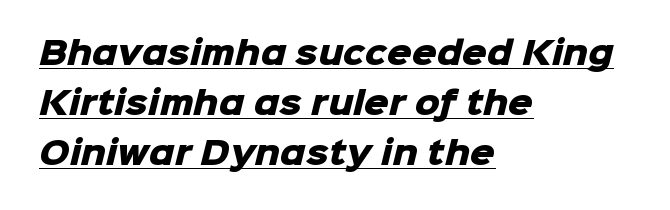
{"serif": "no", "bold": "yes", "weight": "heavy", "width": "normal", "stroke_contrast": "low", "x_height": "medium", "monospaced": "no", "underline": "yes", "align": "left", "line_spacing": "normal", "line_spacing_ratio": 1.61, "letter_spacing": "normal", "letter_spacing_em": 0.0, "glyph_px": 31}
